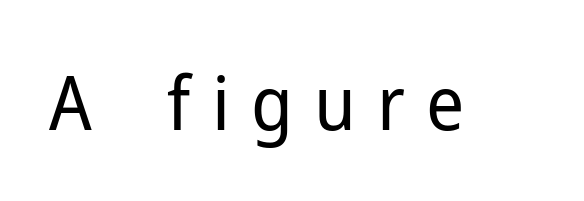
Q: Is the text bold? A: No.
Q: Is the text italic (slanted)? A: No, it is upright.
Q: Is the typeface a serif or a sans-serif typeface? A: Sans-serif.
Q: Is the text underlined? A: No.
Q: Is the spacing between letters normal or unusually wide? A: Unusually wide.
Q: Width (condensed, normal, or wide)? A: Normal.
Q: Stroke contrast? A: Low.
Q: x-height? A: Medium.
Q: Monospaced? A: No.
